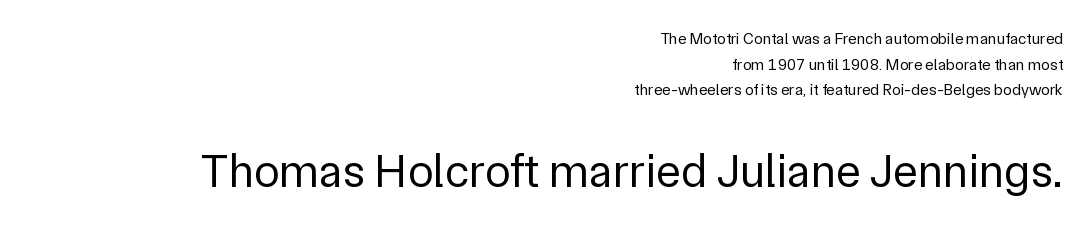
The image shows 47 px regular-weight sans-serif type, upright; set right-aligned, normal line spacing (1.6x), normal letter spacing, not underlined; the second (bottom) block is 2.94x larger; low stroke contrast and a medium x-height.
